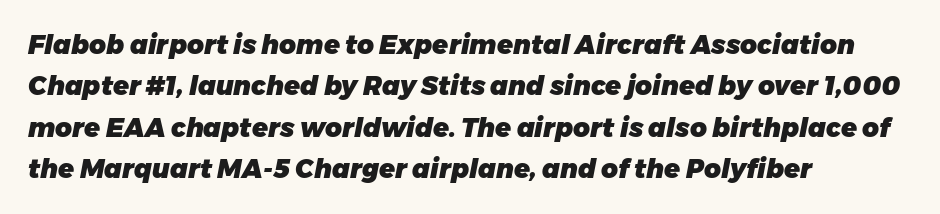
The image shows 26 px bold type, italic (leaning right); set left-aligned, normal line spacing (1.59x), normal letter spacing, not underlined.
